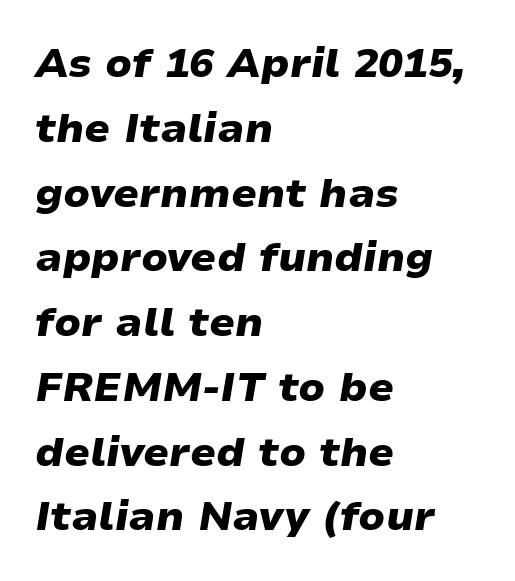
Q: Is the text bold? A: Yes.
Q: Is the text italic (slanted)? A: Yes, it leans right by about 9 degrees.
Q: Is the text underlined? A: No.
Q: How is the paragraph aligned? A: Left-aligned.
Q: Is the spacing between letters normal or unusually wide? A: Normal.
Q: Is the spacing between lines tight, normal or loose? A: Normal.
Q: Width (condensed, normal, or wide)? A: Wide.
Q: Stroke contrast? A: Low.
Q: x-height? A: Medium.
Q: Monospaced? A: No.
